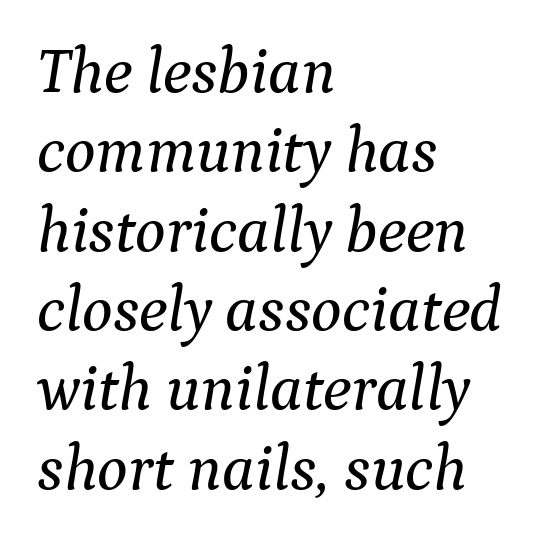
The image shows 64 px serif type, italic (leaning right); set left-aligned, line spacing 1.24x, normal letter spacing, not underlined; medium stroke contrast and a medium x-height.
